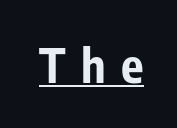
{"serif": "no", "italic": "no", "bold": "yes", "weight": "bold", "width": "condensed", "stroke_contrast": "low", "x_height": "medium", "monospaced": "no", "underline": "yes", "letter_spacing": "wide", "letter_spacing_em": 0.32, "glyph_px": 47}
